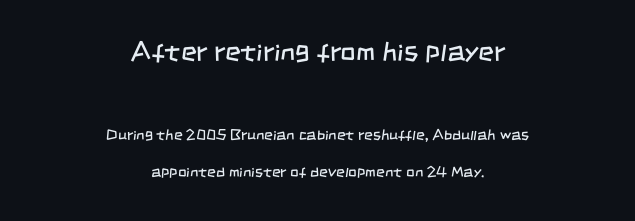
The image shows 27 px text type; set centered, loose line spacing (2.43x), normal letter spacing, not underlined; the first (top) block is 1.8x larger.
